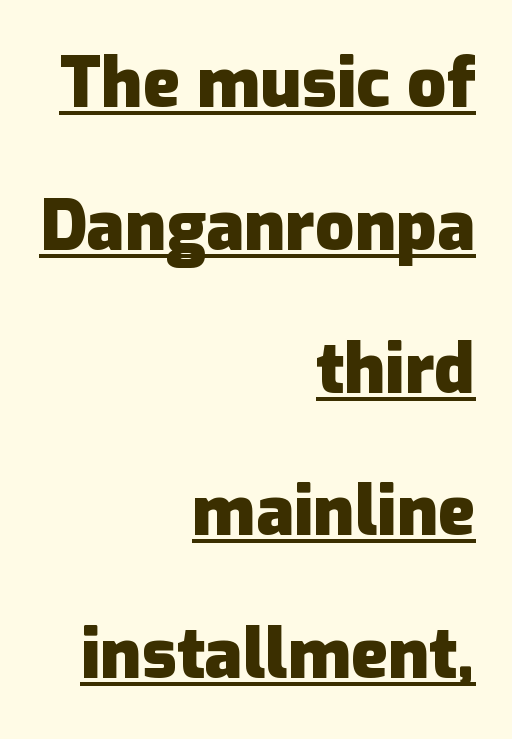
The image shows 69 px heavy sans-serif type, upright; set right-aligned, loose line spacing (2.07x), normal letter spacing, underlined; low stroke contrast and a medium x-height.
